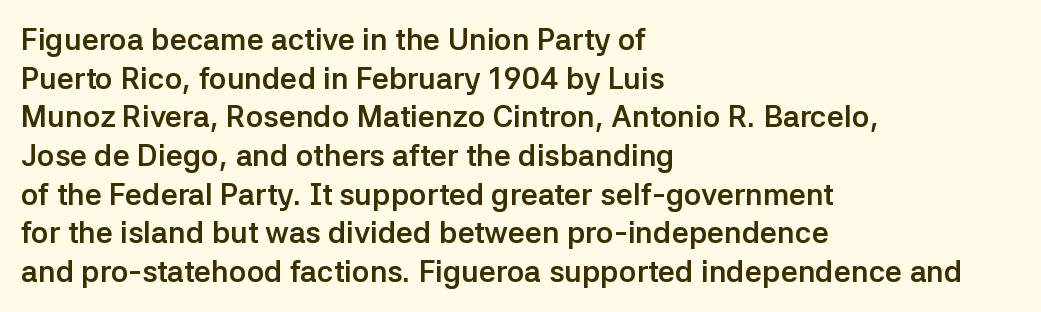
{"serif": "no", "italic": "no", "bold": "yes", "weight": "semibold", "width": "normal", "stroke_contrast": "low", "x_height": "medium", "monospaced": "no", "underline": "no", "align": "left", "line_spacing": "normal", "line_spacing_ratio": 1.29, "letter_spacing": "normal", "letter_spacing_em": 0.0, "glyph_px": 30}
